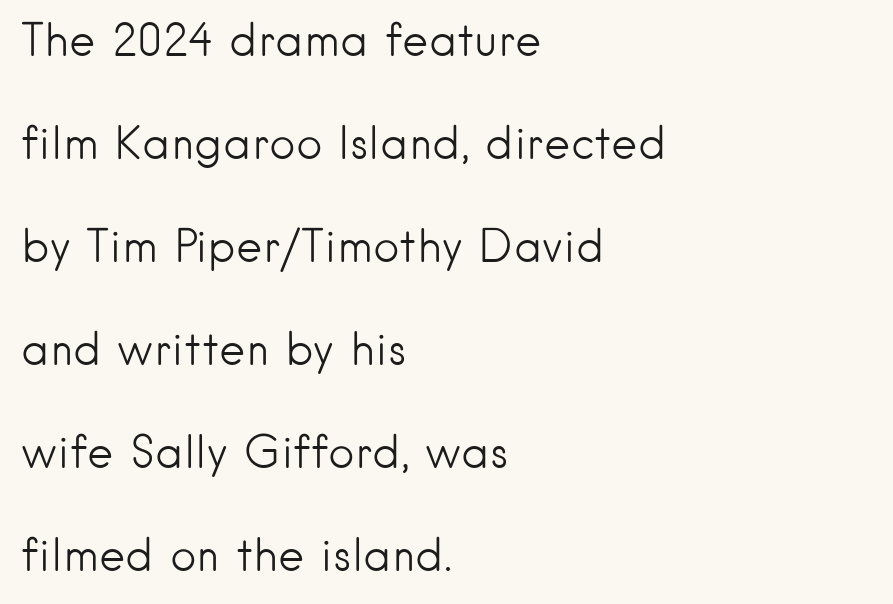
{"serif": "no", "italic": "no", "bold": "no", "weight": "light", "width": "normal", "stroke_contrast": "low", "x_height": "small", "monospaced": "no", "underline": "no", "align": "left", "line_spacing": "loose", "line_spacing_ratio": 2.29, "letter_spacing": "normal", "letter_spacing_em": 0.0, "glyph_px": 45}
